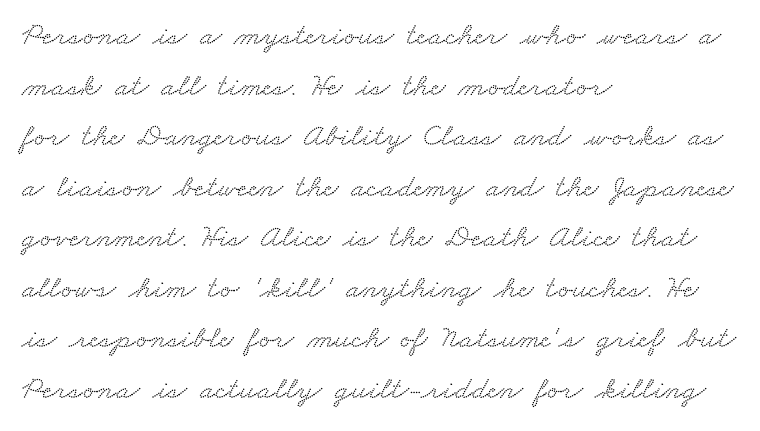
{"width": "wide", "stroke_contrast": "low", "x_height": "small", "monospaced": "no", "underline": "no", "align": "left", "line_spacing": "normal", "line_spacing_ratio": 1.58, "letter_spacing": "normal", "letter_spacing_em": 0.0, "glyph_px": 32}
